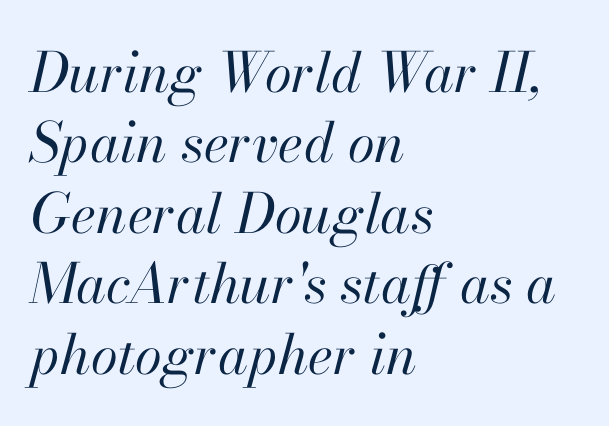
{"italic": "yes", "lean": "right", "slant_degrees": 13, "bold": "no", "weight": "regular", "width": "normal", "stroke_contrast": "high", "x_height": "small", "monospaced": "no", "underline": "no", "align": "left", "line_spacing": "normal", "line_spacing_ratio": 1.28, "letter_spacing": "normal", "letter_spacing_em": 0.0, "glyph_px": 55}
